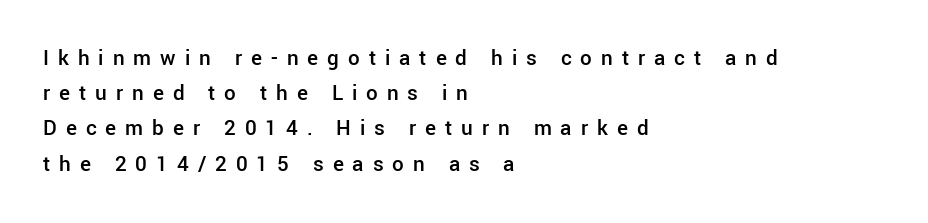
Substantial extra tracking has been applied to these lines. The paragraph shown leans on its left margin. Words float on clear page, feet unadorned. Semibold letterforms, between regular and bold.
